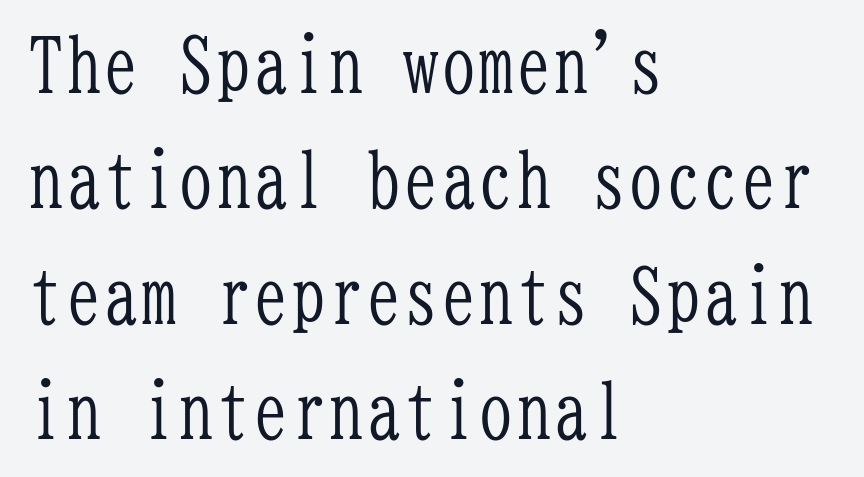
The image shows 75 px light, condensed serif type, upright, monospaced; set left-aligned, normal line spacing (1.54x), normal letter spacing, not underlined; low stroke contrast and a medium x-height.
